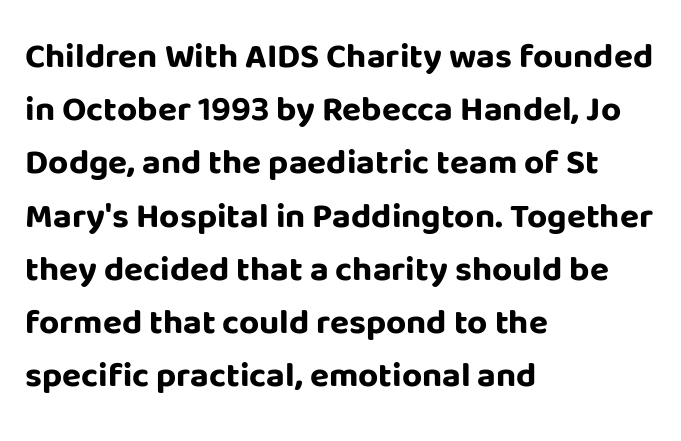
The image shows 35 px bold sans-serif type, upright; set left-aligned, normal line spacing (1.52x), normal letter spacing, not underlined; low stroke contrast and a large x-height.
